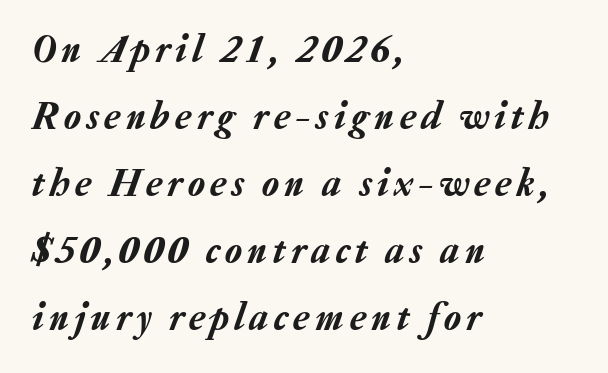
Quick note: italic. Short and long lines alike share a common starting point at left. Varying glyph widths throughout — classic text-font behaviour. The specimen omits any rule beneath the text block's lines.
